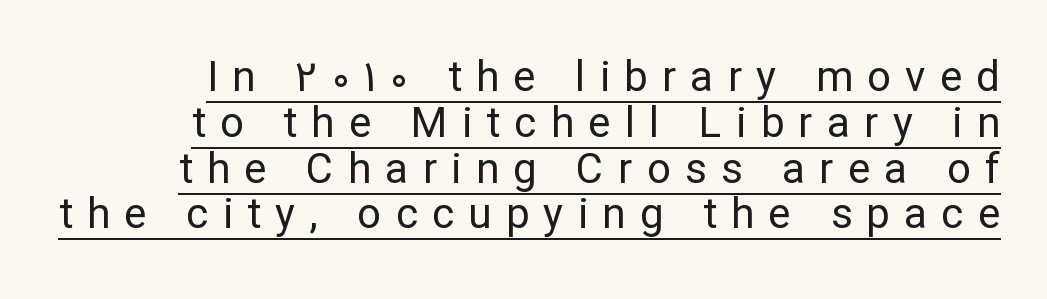
{"serif": "no", "italic": "no", "bold": "no", "weight": "regular", "width": "normal", "stroke_contrast": "low", "x_height": "medium", "monospaced": "no", "underline": "yes", "align": "right", "line_spacing": "tight", "line_spacing_ratio": 1.09, "letter_spacing": "wide", "letter_spacing_em": 0.34, "glyph_px": 42}
